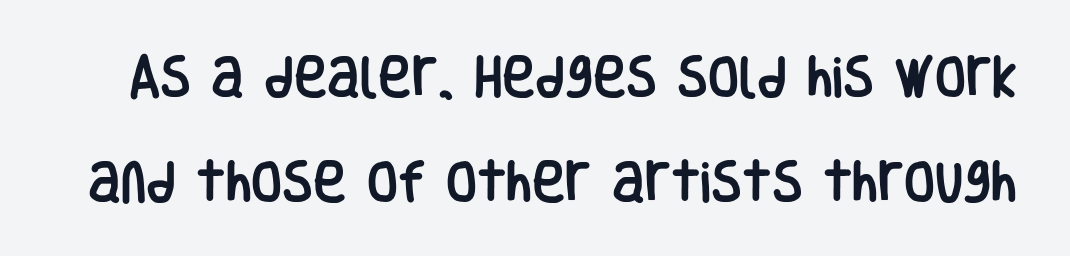
Honestly, the letter spacing is just normal — you wouldn't notice it. Quick note: interline space is abundant. Is there any slant? The stems are plumb. Underlining? Definitely not there. The face used here is proportionally spaced, like ordinary book or web type. These lines are composed in type without serifs.
